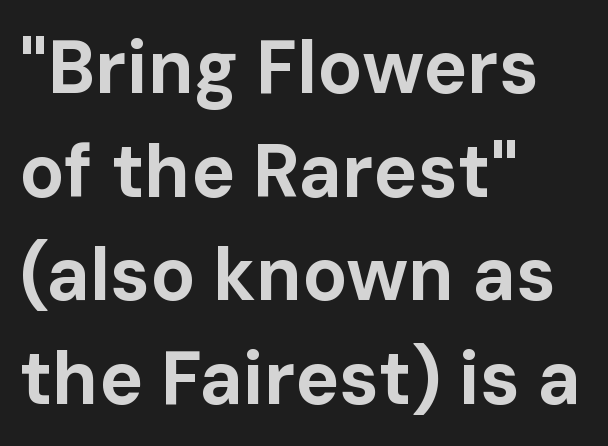
The image shows 74 px bold sans-serif type, upright; set left-aligned, normal line spacing (1.4x), normal letter spacing, not underlined; low stroke contrast and a medium x-height.
